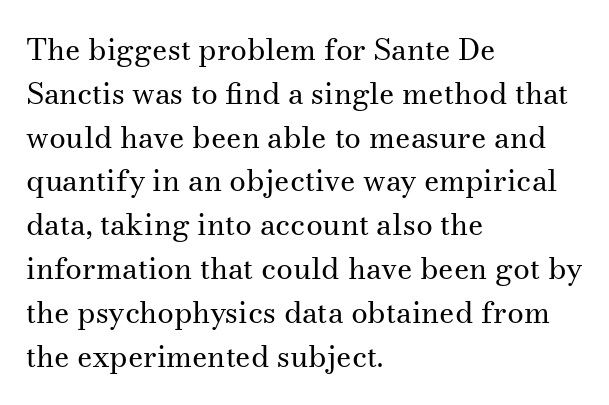
The image shows 30 px regular-weight serif type, upright; set left-aligned, normal line spacing (1.46x), normal letter spacing, not underlined; medium stroke contrast and a small x-height.
